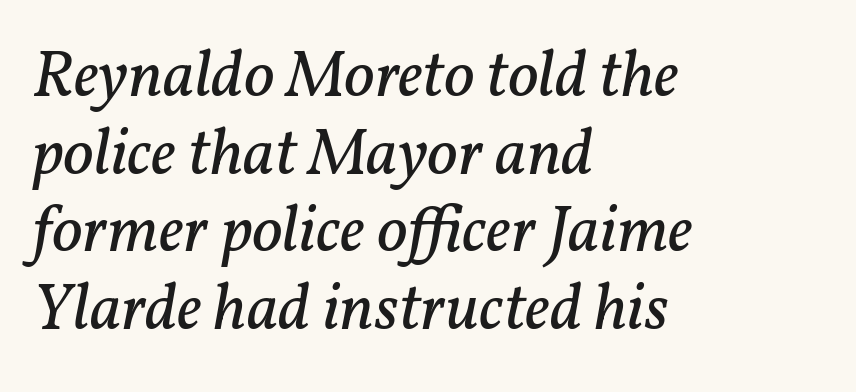
The image shows 67 px regular-weight serif type, italic (leaning right); set left-aligned, line spacing 1.16x, normal letter spacing, not underlined; low stroke contrast and a medium x-height.
